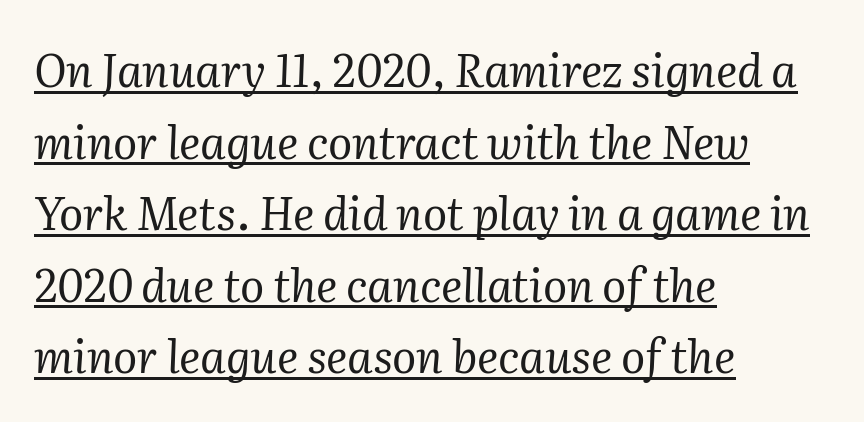
Q: Is the text bold? A: No.
Q: Is the text italic (slanted)? A: Yes, it leans right by about 2 degrees.
Q: Is the typeface a serif or a sans-serif typeface? A: Serif.
Q: Is the text underlined? A: Yes.
Q: How is the paragraph aligned? A: Left-aligned.
Q: Is the spacing between letters normal or unusually wide? A: Normal.
Q: Is the spacing between lines tight, normal or loose? A: Normal.
Q: Width (condensed, normal, or wide)? A: Normal.
Q: Stroke contrast? A: Medium.
Q: x-height? A: Medium.
Q: Monospaced? A: No.
